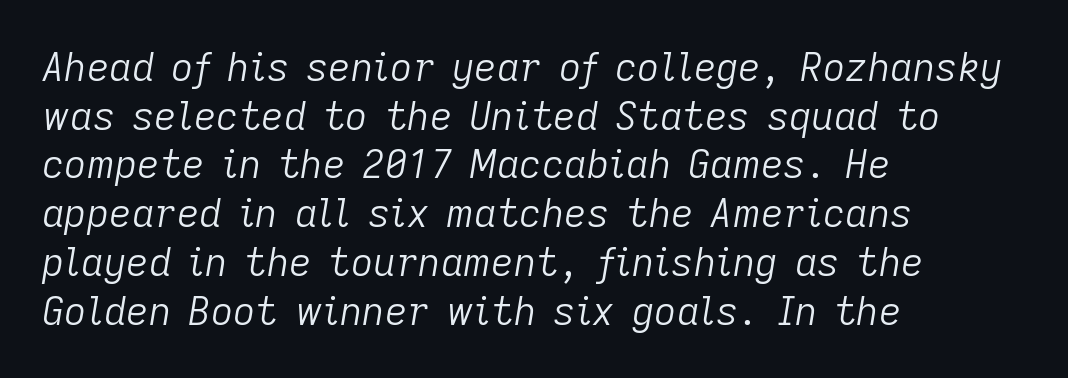
Q: Is the text bold? A: No.
Q: Is the text italic (slanted)? A: Yes, it leans right by about 9 degrees.
Q: Is the text underlined? A: No.
Q: How is the paragraph aligned? A: Left-aligned.
Q: Is the spacing between letters normal or unusually wide? A: Normal.
Q: Is the spacing between lines tight, normal or loose? A: Normal.
Q: Width (condensed, normal, or wide)? A: Normal.
Q: Stroke contrast? A: Low.
Q: x-height? A: Medium.
Q: Monospaced? A: No.
